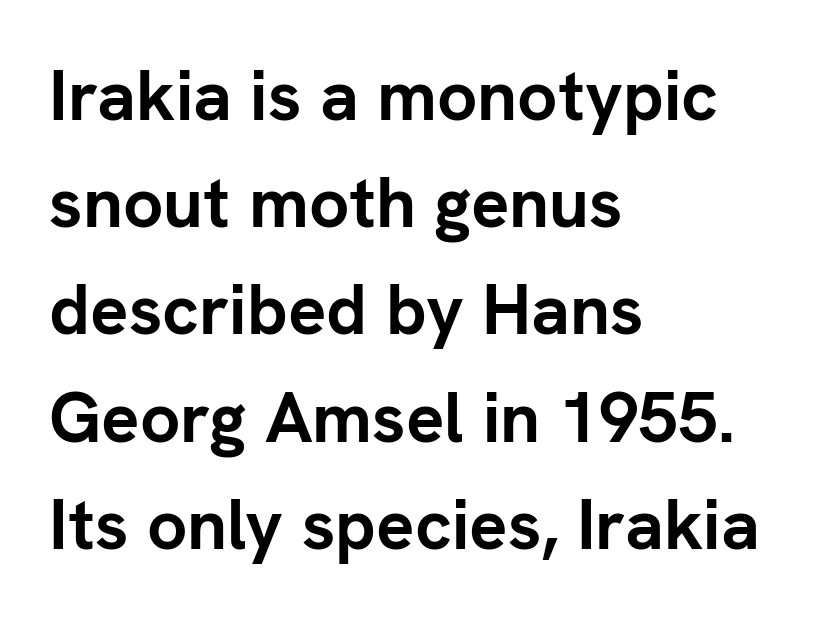
{"serif": "no", "italic": "no", "bold": "yes", "weight": "semibold", "width": "normal", "stroke_contrast": "low", "x_height": "medium", "monospaced": "no", "underline": "no", "align": "left", "line_spacing": "normal", "line_spacing_ratio": 1.51, "letter_spacing": "normal", "letter_spacing_em": 0.0, "glyph_px": 71}
